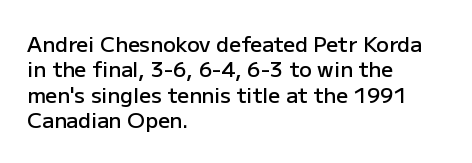
The image shows 21 px text type, upright; set left-aligned, line spacing 1.21x, normal letter spacing, not underlined.
